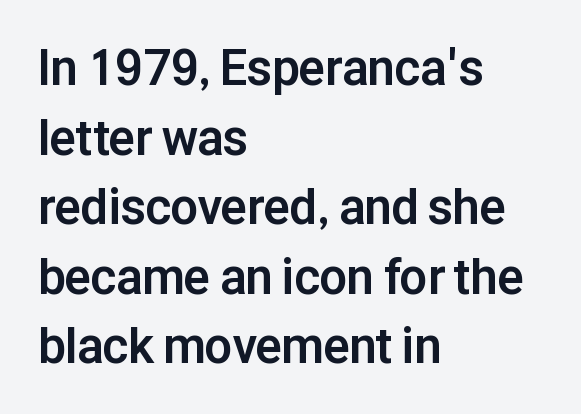
The image shows 49 px bold sans-serif type, upright; set left-aligned, normal line spacing (1.42x), normal letter spacing, not underlined; low stroke contrast and a medium x-height.
